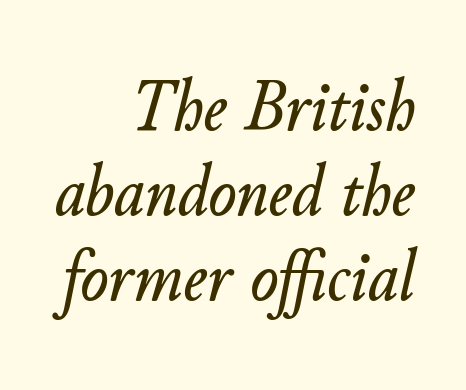
Q: Is the text italic (slanted)? A: Yes, it leans right by about 11 degrees.
Q: Is the text underlined? A: No.
Q: How is the paragraph aligned? A: Right-aligned.
Q: Is the spacing between letters normal or unusually wide? A: Normal.
Q: Is the spacing between lines tight, normal or loose? A: Tight.
Q: Width (condensed, normal, or wide)? A: Normal.
Q: Stroke contrast? A: Low.
Q: x-height? A: Small.
Q: Monospaced? A: No.
